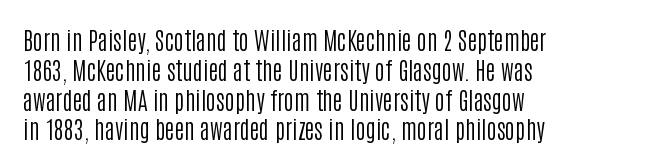
Q: Is the text bold? A: No.
Q: Is the text italic (slanted)? A: No, it is upright.
Q: Is the text underlined? A: No.
Q: How is the paragraph aligned? A: Left-aligned.
Q: Is the spacing between letters normal or unusually wide? A: Normal.
